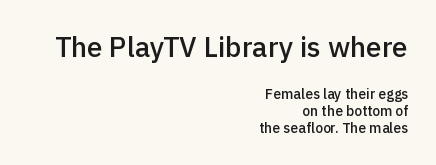
You could not count columns in this text — the font is proportionally spaced. Check the space under the baseline: it is left empty. Glyph-to-glyph distance matches everyday printed text. Does the lettering tilt? It doesn't — this is upright. Nothing sits at the stroke ends, so this counts as sans-serif.
